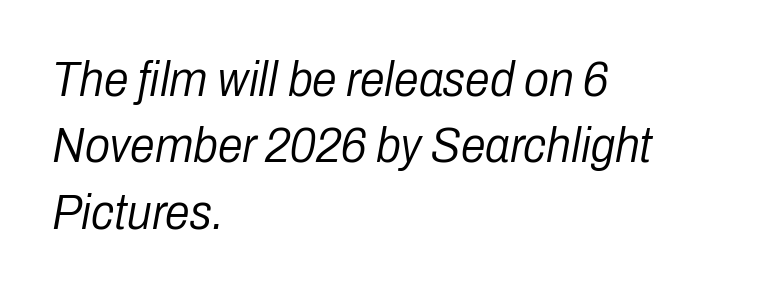
{"italic": "yes", "lean": "right", "slant_degrees": 10, "bold": "no", "weight": "light", "width": "condensed", "stroke_contrast": "low", "x_height": "medium", "monospaced": "no", "underline": "no", "align": "left", "line_spacing": "normal", "line_spacing_ratio": 1.33, "letter_spacing": "normal", "letter_spacing_em": 0.0, "glyph_px": 50}
